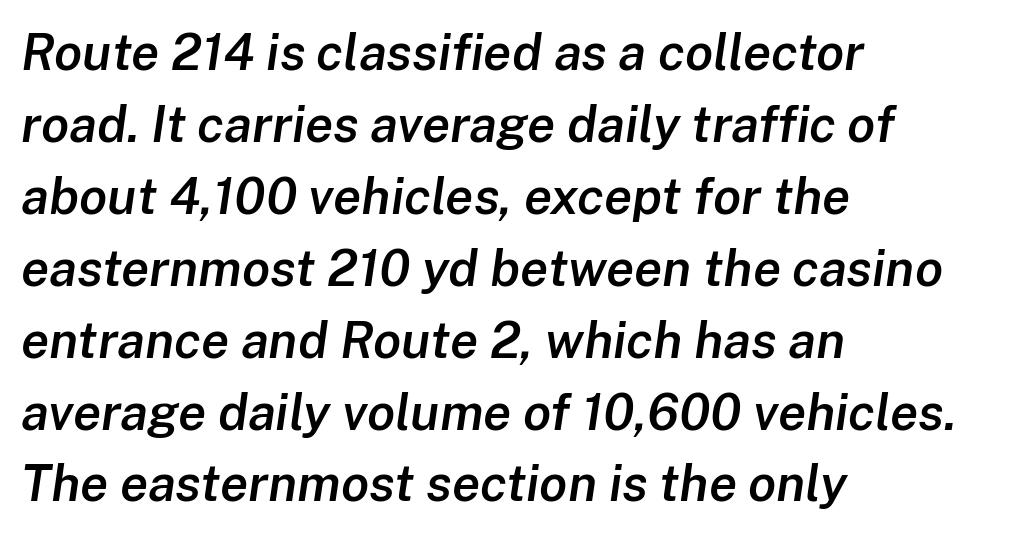
Each row of text sits above clean, open space. The gaps between neighbouring characters are ordinary and unremarkable. A bit beefed up — I'd call it semibold rather than bold. Regular leading. Line starts are locked; line ends wander. You could not count columns in this text — the font is proportionally spaced.
